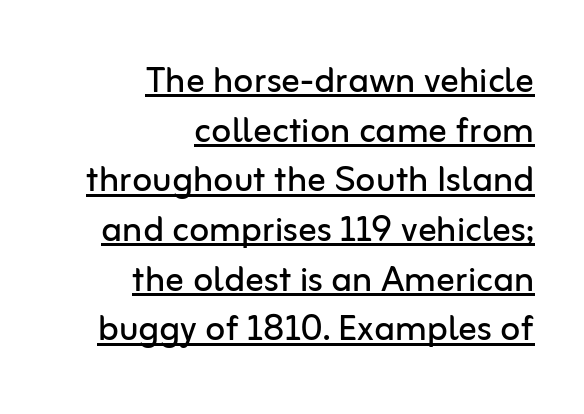
The image shows 46 px regular-weight sans-serif type, upright; set right-aligned, tight line spacing (1.08x), normal letter spacing, underlined; low stroke contrast and a medium x-height.
